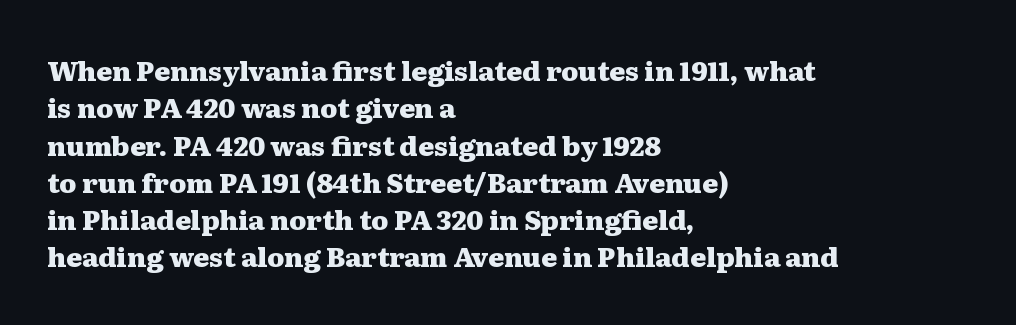
It's the straight-up-and-down kind of type. The lines are quadded left. Letter spacing: default. Rule under the text: the space is simply empty. The space between consecutive lines is moderate. Notice how thick the strokes are: this is what a full bold looks like.
